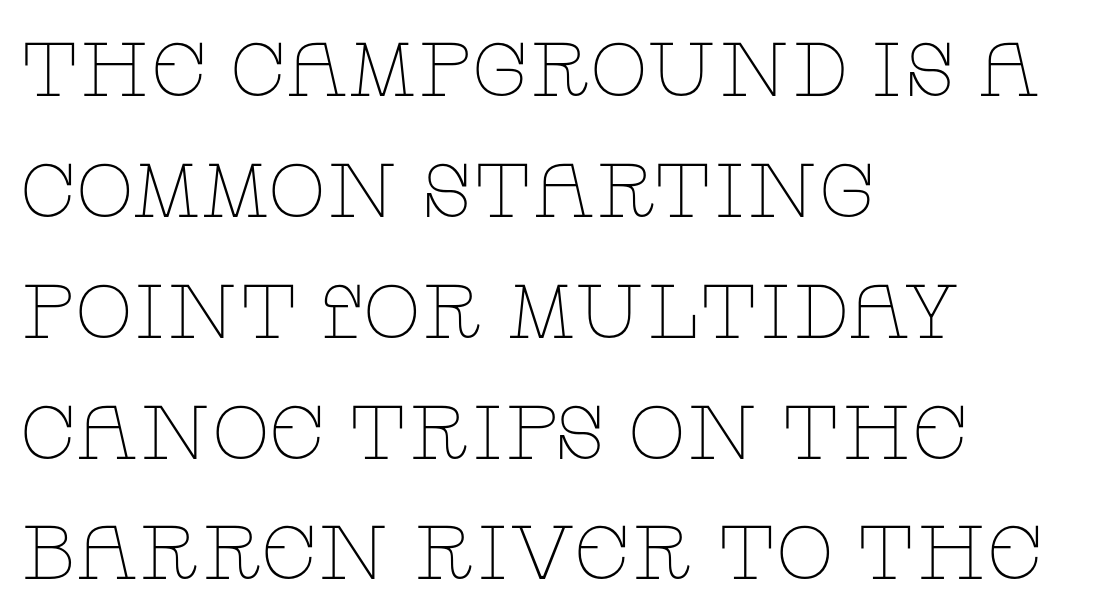
Q: Is the text bold? A: No.
Q: Is the text italic (slanted)? A: No, it is upright.
Q: Is the typeface a serif or a sans-serif typeface? A: Serif.
Q: Is the text underlined? A: No.
Q: How is the paragraph aligned? A: Left-aligned.
Q: Is the spacing between letters normal or unusually wide? A: Normal.
Q: Is the spacing between lines tight, normal or loose? A: Normal.
Q: Width (condensed, normal, or wide)? A: Wide.
Q: Stroke contrast? A: Low.
Q: x-height? A: Large.
Q: Monospaced? A: No.
